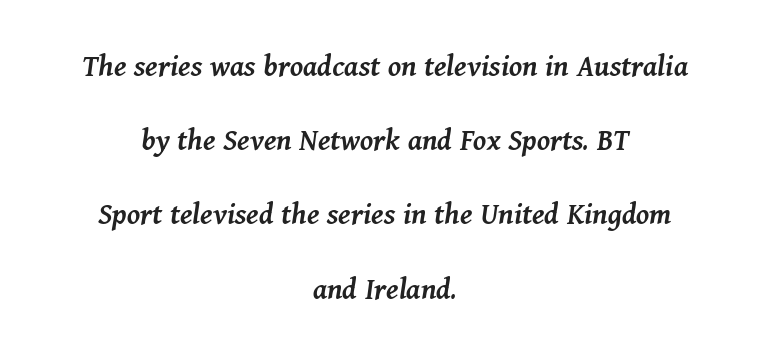
{"italic": "yes", "lean": "right", "slant_degrees": 11, "bold": "semi", "weight": "semibold", "width": "normal", "stroke_contrast": "medium", "x_height": "medium", "monospaced": "no", "underline": "no", "align": "center", "line_spacing": "loose", "line_spacing_ratio": 2.32, "letter_spacing": "normal", "letter_spacing_em": 0.0, "glyph_px": 32}
